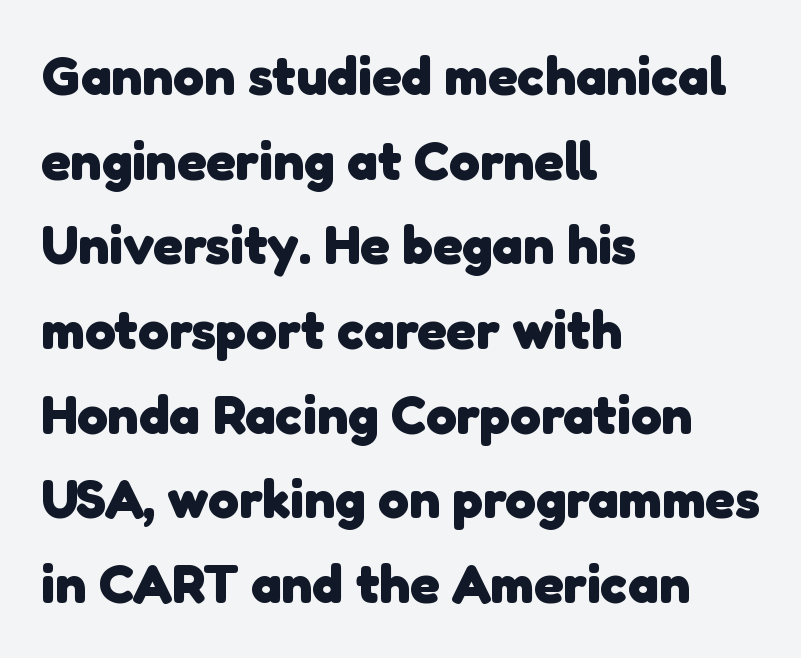
Q: Is the text bold? A: Yes.
Q: Is the typeface a serif or a sans-serif typeface? A: Sans-serif.
Q: Is the text underlined? A: No.
Q: How is the paragraph aligned? A: Left-aligned.
Q: Is the spacing between letters normal or unusually wide? A: Normal.
Q: Is the spacing between lines tight, normal or loose? A: Normal.
Q: Width (condensed, normal, or wide)? A: Normal.
Q: Stroke contrast? A: Low.
Q: x-height? A: Medium.
Q: Monospaced? A: No.
